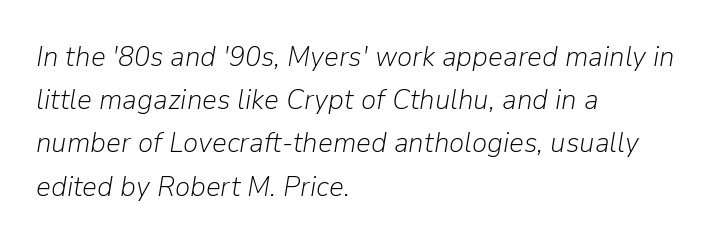
The image shows 29 px light type, italic (leaning right); set left-aligned, normal line spacing (1.49x), normal letter spacing, not underlined; low stroke contrast and a medium x-height.
